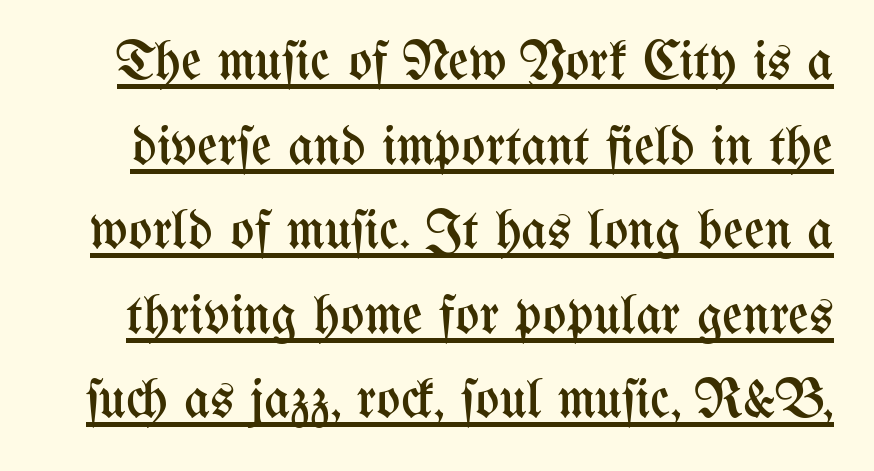
The image shows 56 px regular-weight, condensed type, upright; set normal line spacing (1.51x), normal letter spacing, underlined; medium stroke contrast and a medium x-height.
